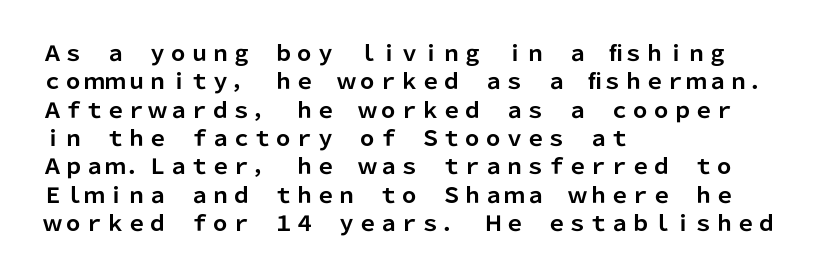
The image shows 21 px bold type, upright; set left-aligned, normal line spacing (1.35x), normal letter spacing, not underlined.
